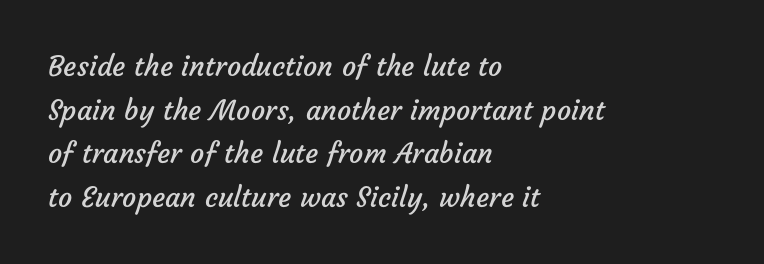
Q: Is the text bold? A: No.
Q: Is the typeface a serif or a sans-serif typeface? A: Sans-serif.
Q: Is the text underlined? A: No.
Q: How is the paragraph aligned? A: Left-aligned.
Q: Is the spacing between letters normal or unusually wide? A: Normal.
Q: Is the spacing between lines tight, normal or loose? A: Normal.
Q: Width (condensed, normal, or wide)? A: Normal.
Q: Stroke contrast? A: Low.
Q: x-height? A: Medium.
Q: Monospaced? A: No.
